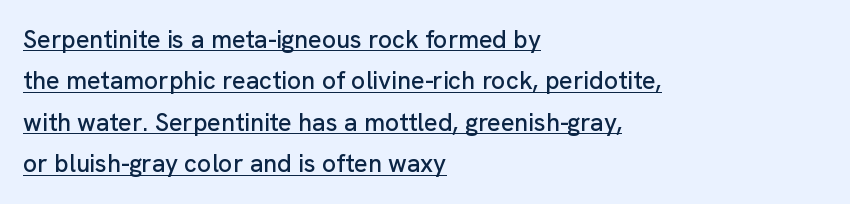
A continuous stroke trails under the words, as in a hyperlink. Reading down the column, the eye jumps a familiar distance to each next line. Characters remain perfectly vertical along every line. These lines stack with their left ends in a neat column. These lines keep a tight, regular rhythm from letter to letter.
